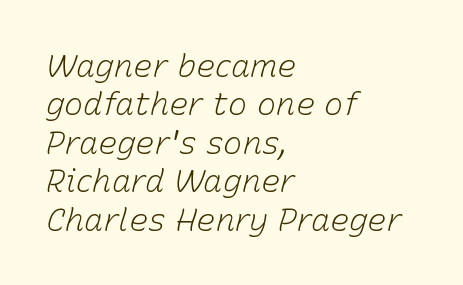
The image shows 32 px light type, italic (leaning right); set left-aligned, line spacing 1.2x, normal letter spacing, not underlined; low stroke contrast and a medium x-height.
